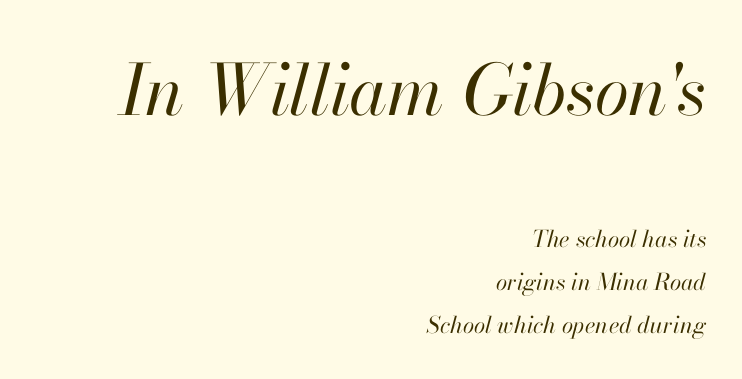
Q: Is the text bold? A: No.
Q: Is the text italic (slanted)? A: Yes, it leans right by about 13 degrees.
Q: Is the text underlined? A: No.
Q: How is the paragraph aligned? A: Right-aligned.
Q: Is the spacing between letters normal or unusually wide? A: Normal.
Q: Which block of text is set in a larger size, the first (top) or the second (bottom)? A: The first (top) one.
Q: Width (condensed, normal, or wide)? A: Normal.
Q: Stroke contrast? A: High.
Q: x-height? A: Small.
Q: Monospaced? A: No.
